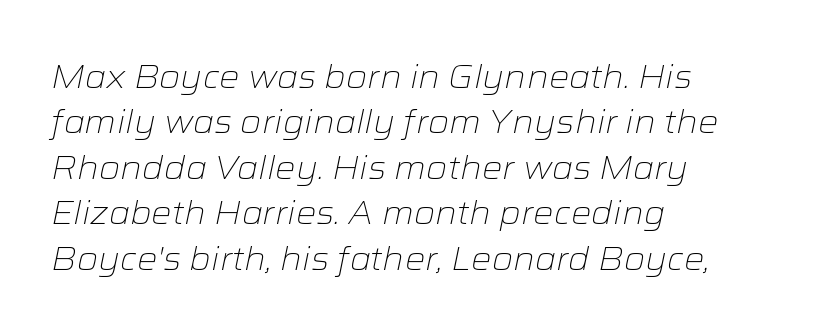
The image shows 32 px light, wide type, italic (leaning right); set left-aligned, normal line spacing (1.42x), normal letter spacing, not underlined; low stroke contrast and a medium x-height.
